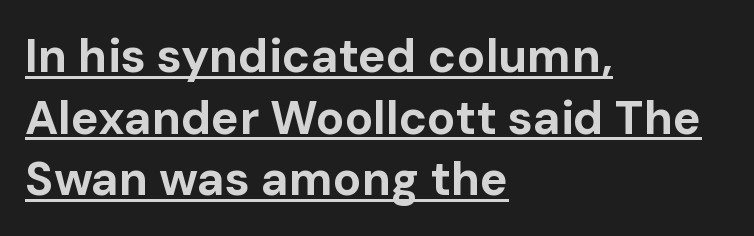
Q: Is the text bold? A: Yes.
Q: Is the text italic (slanted)? A: No, it is upright.
Q: Is the typeface a serif or a sans-serif typeface? A: Sans-serif.
Q: Is the text underlined? A: Yes.
Q: How is the paragraph aligned? A: Left-aligned.
Q: Is the spacing between letters normal or unusually wide? A: Normal.
Q: Is the spacing between lines tight, normal or loose? A: Normal.
Q: Width (condensed, normal, or wide)? A: Normal.
Q: Stroke contrast? A: Low.
Q: x-height? A: Medium.
Q: Monospaced? A: No.
